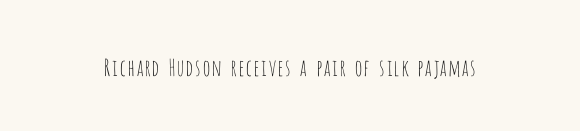
The image shows 23 px text type, upright; set normal letter spacing, not underlined.
